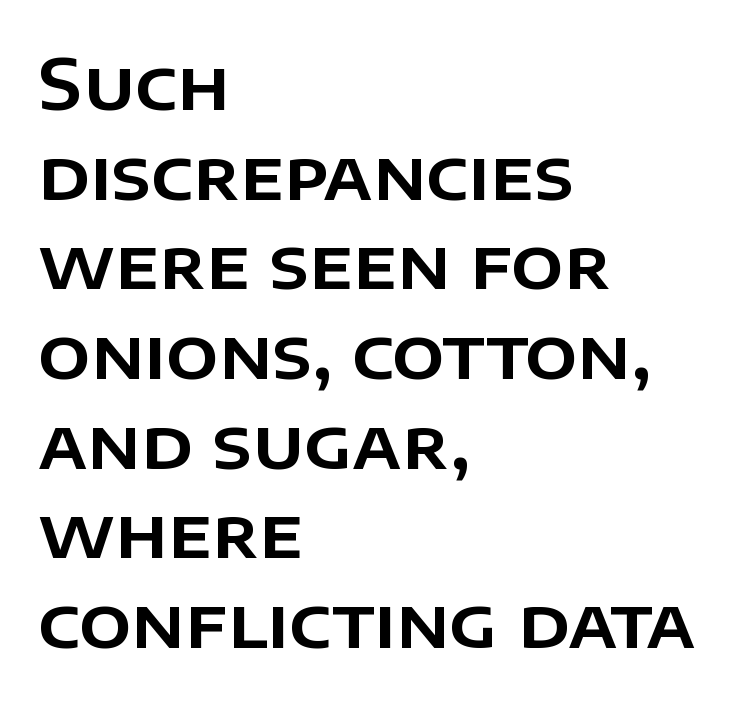
The image shows 69 px sans-serif type, upright; set left-aligned, normal line spacing (1.3x), normal letter spacing, not underlined; low stroke contrast and a large x-height.
